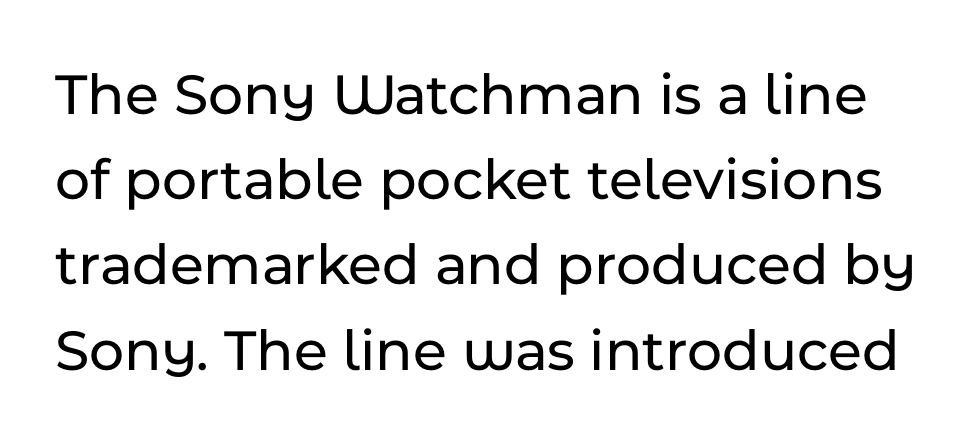
Q: Is the text italic (slanted)? A: No, it is upright.
Q: Is the typeface a serif or a sans-serif typeface? A: Sans-serif.
Q: Is the text underlined? A: No.
Q: Is the spacing between letters normal or unusually wide? A: Normal.
Q: Is the spacing between lines tight, normal or loose? A: Normal.
Q: Width (condensed, normal, or wide)? A: Normal.
Q: Stroke contrast? A: Low.
Q: x-height? A: Medium.
Q: Monospaced? A: No.
